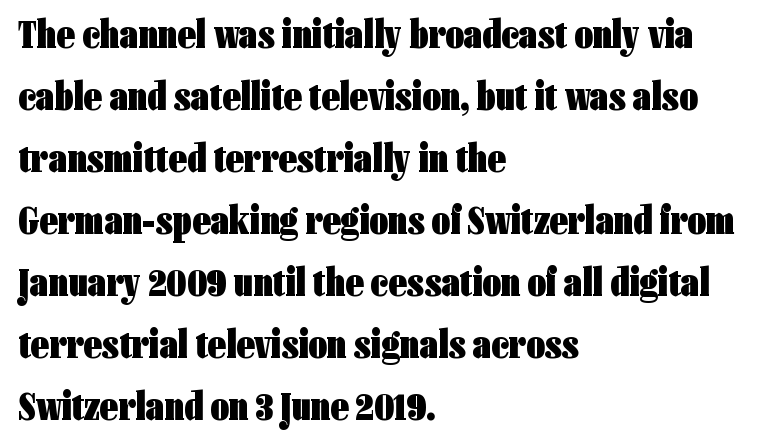
{"serif": "no", "italic": "no", "bold": "yes", "weight": "heavy", "width": "condensed", "stroke_contrast": "low", "x_height": "medium", "monospaced": "no", "underline": "no", "align": "left", "line_spacing": "normal", "line_spacing_ratio": 1.55, "letter_spacing": "normal", "letter_spacing_em": 0.0, "glyph_px": 40}
